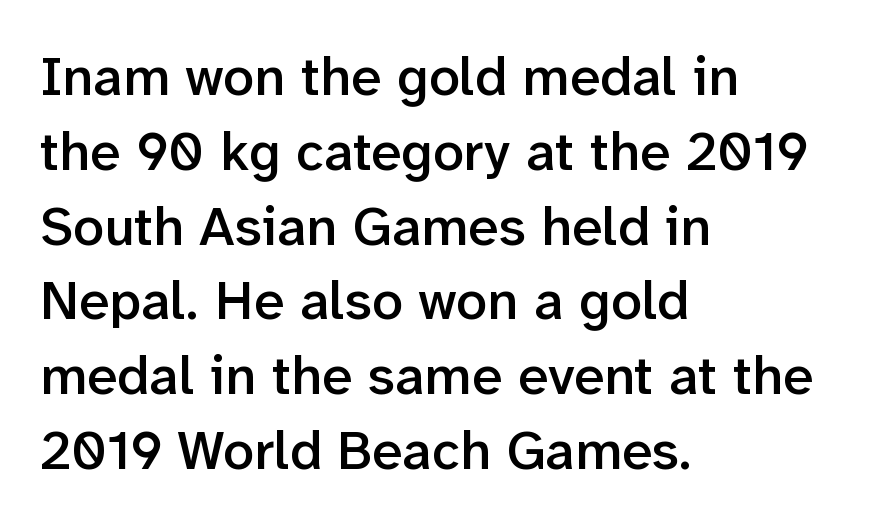
Q: Is the text bold? A: Semi-bold.
Q: Is the text italic (slanted)? A: No, it is upright.
Q: Is the typeface a serif or a sans-serif typeface? A: Sans-serif.
Q: Is the text underlined? A: No.
Q: How is the paragraph aligned? A: Left-aligned.
Q: Is the spacing between letters normal or unusually wide? A: Normal.
Q: Is the spacing between lines tight, normal or loose? A: Normal.
Q: Width (condensed, normal, or wide)? A: Normal.
Q: Stroke contrast? A: Low.
Q: x-height? A: Medium.
Q: Monospaced? A: No.
